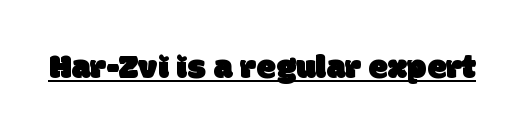
{"serif": "no", "width": "normal", "stroke_contrast": "low", "x_height": "large", "monospaced": "no", "underline": "yes", "letter_spacing": "normal", "letter_spacing_em": 0.0, "glyph_px": 35}
